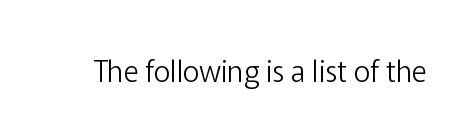
The image shows 29 px light sans-serif type, upright; set normal letter spacing, not underlined; low stroke contrast and a medium x-height.
